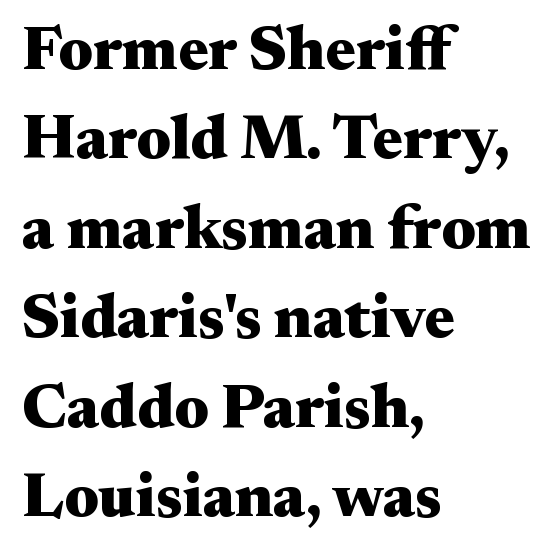
Q: Is the text bold? A: Yes.
Q: Is the text italic (slanted)? A: No, it is upright.
Q: Is the typeface a serif or a sans-serif typeface? A: Serif.
Q: Is the text underlined? A: No.
Q: How is the paragraph aligned? A: Left-aligned.
Q: Is the spacing between letters normal or unusually wide? A: Normal.
Q: Is the spacing between lines tight, normal or loose? A: Normal.
Q: Width (condensed, normal, or wide)? A: Wide.
Q: Stroke contrast? A: Medium.
Q: x-height? A: Small.
Q: Monospaced? A: No.
